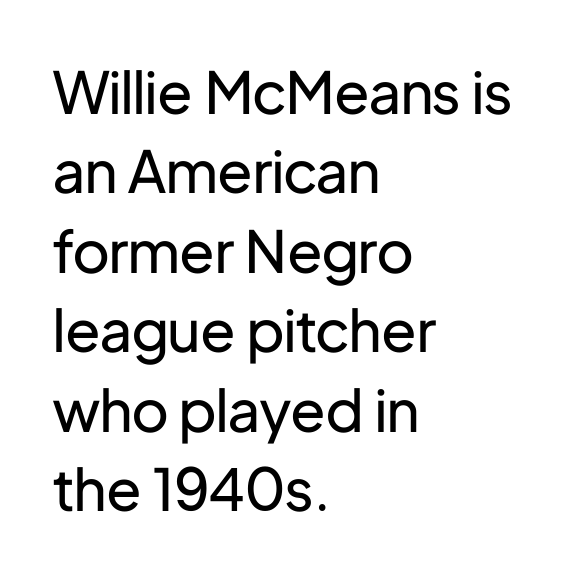
{"serif": "no", "italic": "no", "bold": "no", "weight": "regular", "width": "normal", "stroke_contrast": "low", "x_height": "medium", "monospaced": "no", "underline": "no", "align": "left", "line_spacing": "normal", "line_spacing_ratio": 1.37, "letter_spacing": "normal", "letter_spacing_em": 0.0, "glyph_px": 58}
